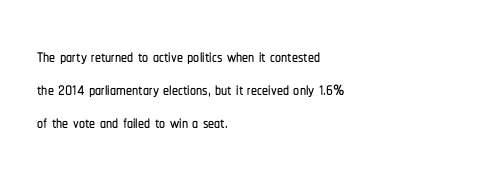
The image shows 24 px text type, upright; set left-aligned, normal line spacing (1.38x), normal letter spacing, not underlined.
